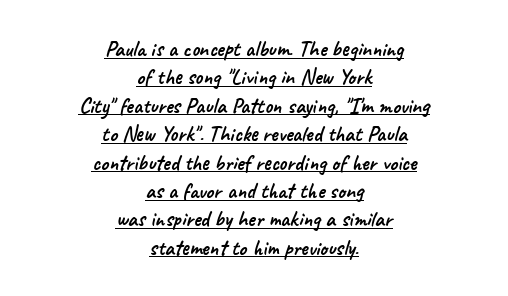
Q: Is the text underlined? A: Yes.
Q: How is the paragraph aligned? A: Centered.
Q: Is the spacing between letters normal or unusually wide? A: Normal.
Q: Is the spacing between lines tight, normal or loose? A: Normal.
